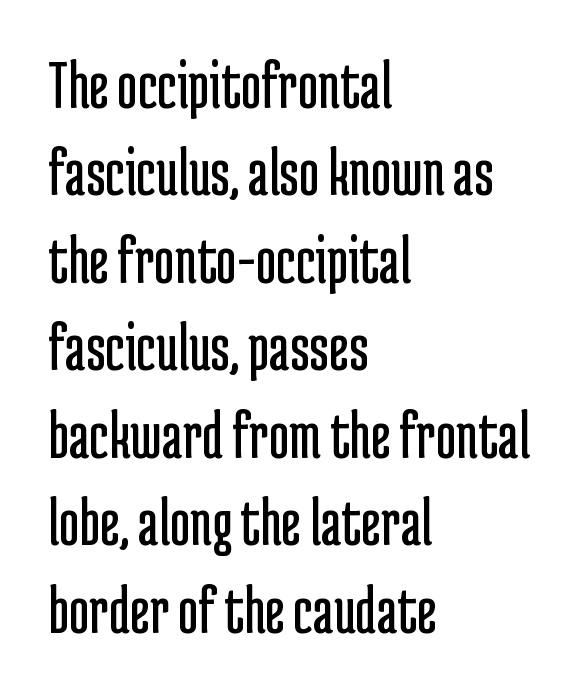
{"serif": "no", "italic": "no", "bold": "no", "weight": "regular", "width": "condensed", "stroke_contrast": "low", "x_height": "medium", "monospaced": "no", "underline": "no", "align": "left", "line_spacing": "normal", "line_spacing_ratio": 1.25, "letter_spacing": "normal", "letter_spacing_em": 0.0, "glyph_px": 70}
